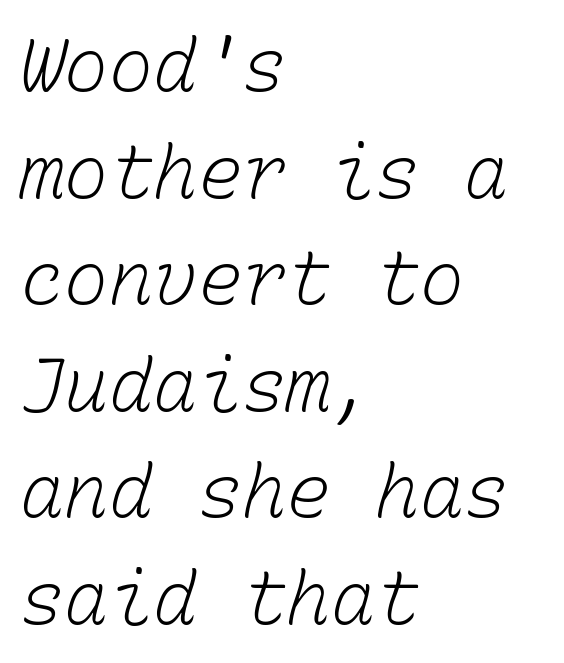
Characters follow at the spacing the type designer built in. Students, observe: this is what conventionally led text looks like. Nothing heavy about these letters — not bold at all. Every row of glyphs begins at an identical x-position on the left.
